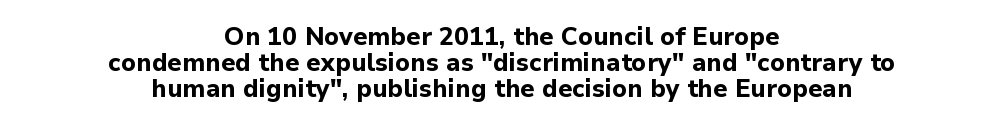
Q: Is the text bold? A: Yes.
Q: Is the text italic (slanted)? A: No, it is upright.
Q: Is the text underlined? A: No.
Q: How is the paragraph aligned? A: Centered.
Q: Is the spacing between letters normal or unusually wide? A: Normal.
Q: Is the spacing between lines tight, normal or loose? A: Tight.
